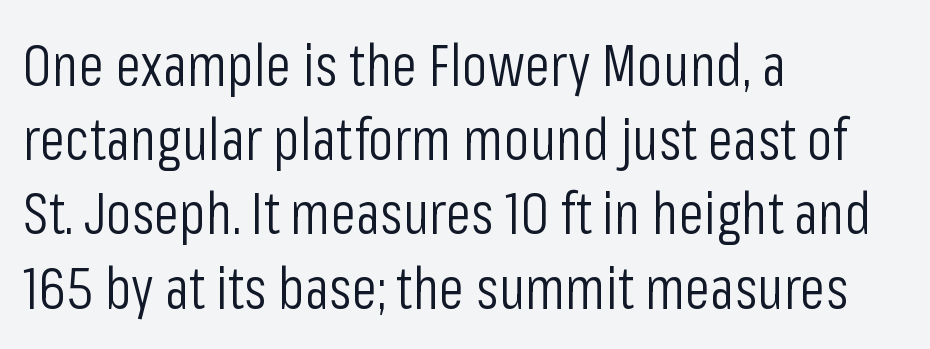
The image shows 58 px light, condensed sans-serif type, upright; set left-aligned, normal line spacing (1.28x), normal letter spacing, not underlined; low stroke contrast and a medium x-height.
